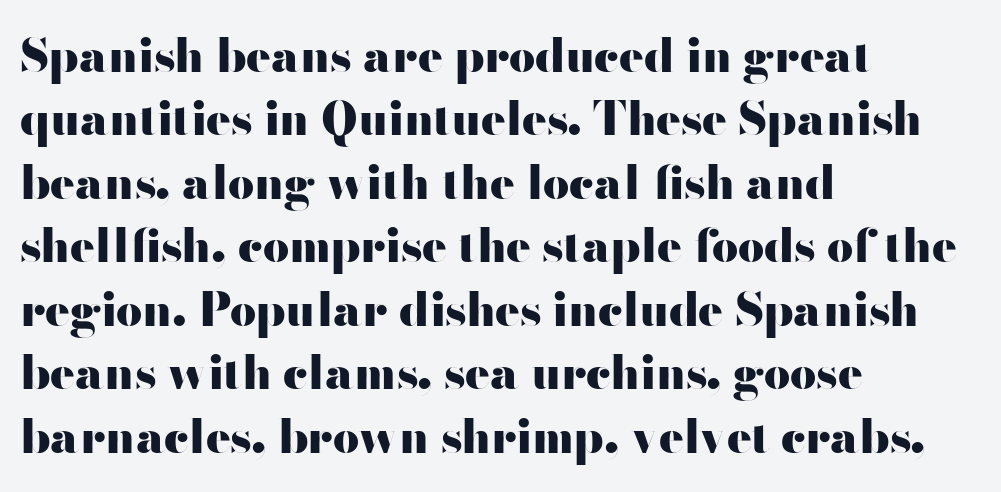
{"serif": "no", "italic": "no", "bold": "yes", "weight": "heavy", "width": "wide", "stroke_contrast": "high", "x_height": "small", "monospaced": "no", "underline": "no", "align": "left", "line_spacing": "normal", "line_spacing_ratio": 1.38, "letter_spacing": "normal", "letter_spacing_em": 0.0, "glyph_px": 46}
